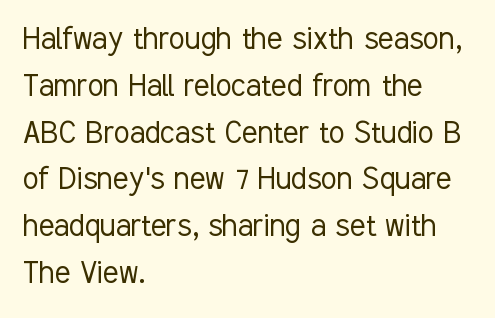
Q: Is the text bold? A: No.
Q: Is the text italic (slanted)? A: No, it is upright.
Q: Is the typeface a serif or a sans-serif typeface? A: Sans-serif.
Q: Is the text underlined? A: No.
Q: How is the paragraph aligned? A: Left-aligned.
Q: Is the spacing between letters normal or unusually wide? A: Normal.
Q: Is the spacing between lines tight, normal or loose? A: Normal.
Q: Width (condensed, normal, or wide)? A: Condensed.
Q: Stroke contrast? A: Low.
Q: x-height? A: Medium.
Q: Monospaced? A: No.
